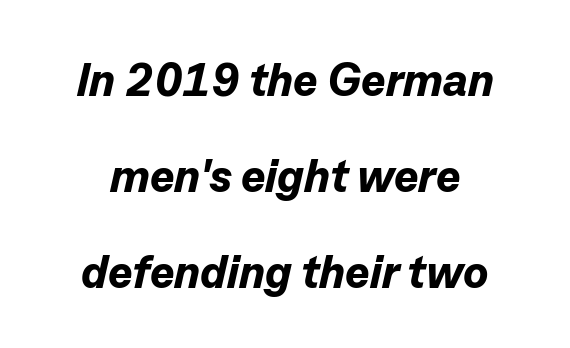
The image shows 46 px bold type, italic (leaning right); set loose line spacing (2.09x), normal letter spacing, not underlined; low stroke contrast and a medium x-height.
